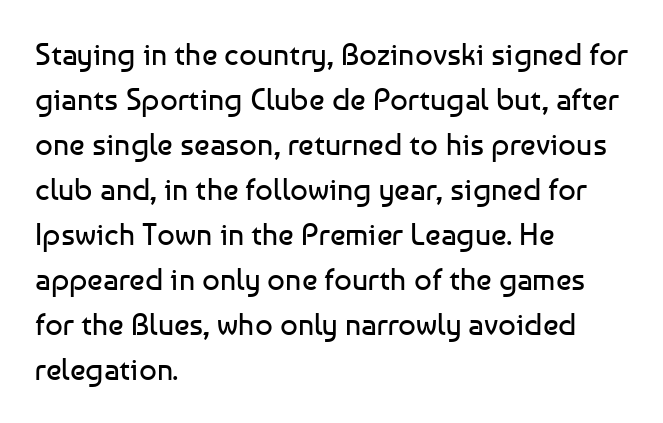
Casual observation: everything's shoved over to the left. The line texture is even and compact thanks to regular tracking. A bare baseline throughout the passage. Each letter's strokes conclude bluntly, with no projecting serifs. The letters advance in unequal steps, a hallmark of proportional type. Is the stroke heavy? The answer is a plain regular-or-lighter.
